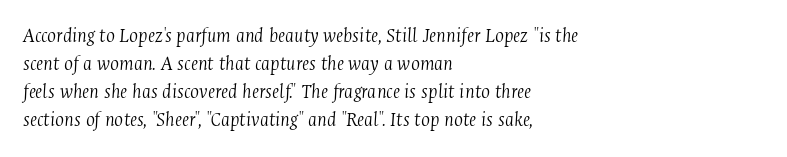
Q: Is the text bold? A: No.
Q: Is the text italic (slanted)? A: Yes, it leans right by about 4 degrees.
Q: Is the text underlined? A: No.
Q: How is the paragraph aligned? A: Left-aligned.
Q: Is the spacing between letters normal or unusually wide? A: Normal.
Q: Is the spacing between lines tight, normal or loose? A: Normal.
